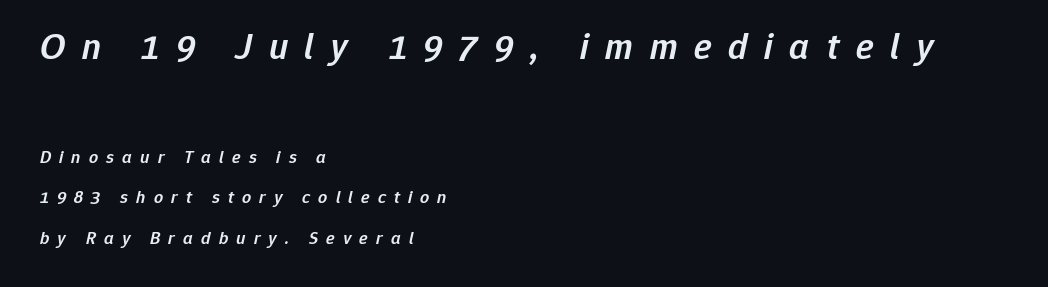
The image shows 37 px semibold type, italic (leaning right); set left-aligned, loose line spacing (2.25x), unusually wide letter spacing (+0.45 em), not underlined; the first (top) block is 2.06x larger; low stroke contrast and a medium x-height.
